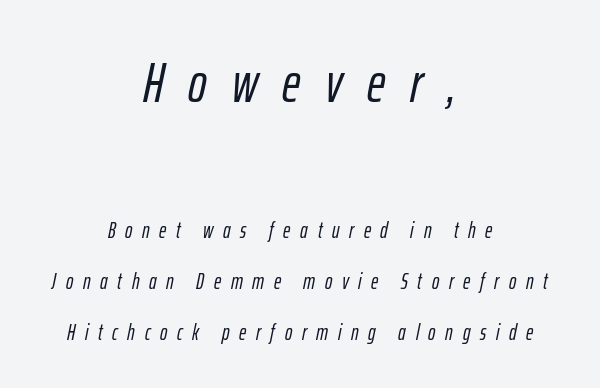
Q: Is the text italic (slanted)? A: Yes, it leans right by about 12 degrees.
Q: Is the text underlined? A: No.
Q: How is the paragraph aligned? A: Centered.
Q: Is the spacing between letters normal or unusually wide? A: Unusually wide.
Q: Is the spacing between lines tight, normal or loose? A: Loose.
Q: Which block of text is set in a larger size, the first (top) or the second (bottom)? A: The first (top) one.
Q: Width (condensed, normal, or wide)? A: Condensed.
Q: Stroke contrast? A: Low.
Q: x-height? A: Medium.
Q: Monospaced? A: No.
